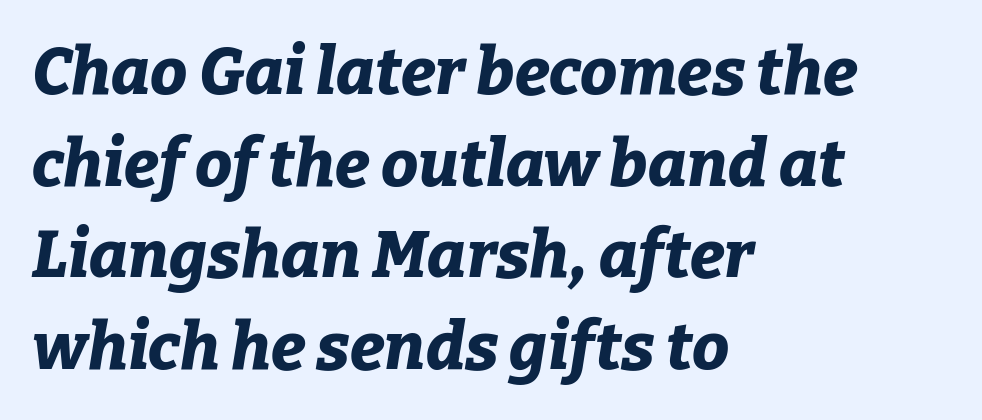
The image shows 66 px bold type, italic (leaning right); set left-aligned, normal line spacing (1.39x), normal letter spacing, not underlined; low stroke contrast and a medium x-height.
